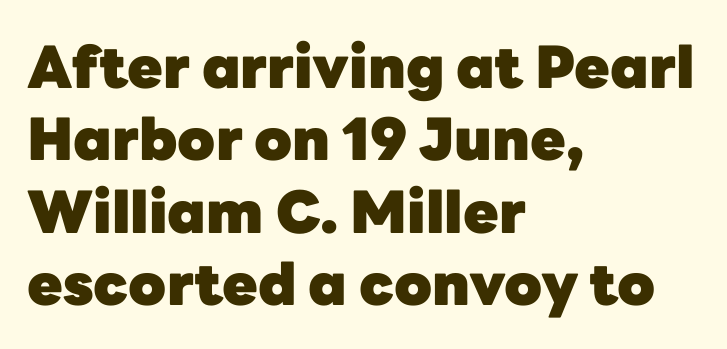
Q: Is the text bold? A: Yes.
Q: Is the text italic (slanted)? A: No, it is upright.
Q: Is the typeface a serif or a sans-serif typeface? A: Sans-serif.
Q: Is the text underlined? A: No.
Q: How is the paragraph aligned? A: Left-aligned.
Q: Is the spacing between letters normal or unusually wide? A: Normal.
Q: Is the spacing between lines tight, normal or loose? A: Normal.
Q: Width (condensed, normal, or wide)? A: Normal.
Q: Stroke contrast? A: Low.
Q: x-height? A: Medium.
Q: Monospaced? A: No.
